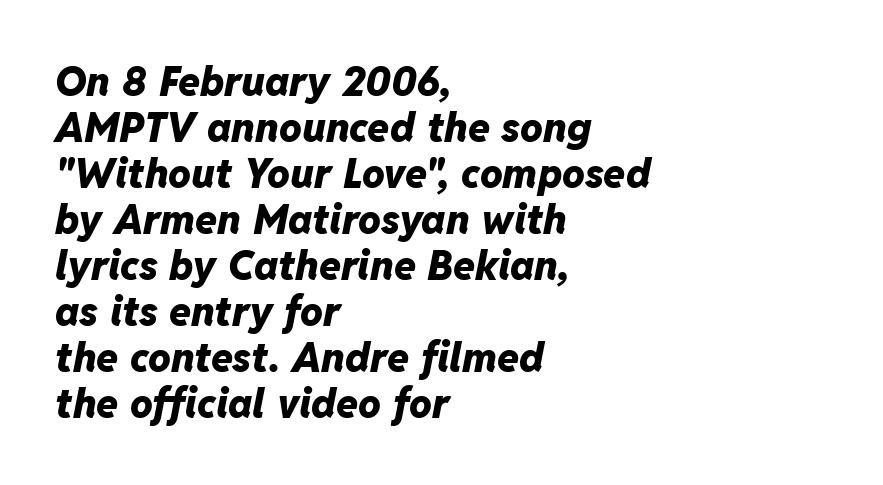
{"italic": "yes", "lean": "right", "slant_degrees": 11, "bold": "yes", "weight": "heavy", "width": "normal", "stroke_contrast": "low", "x_height": "medium", "monospaced": "no", "underline": "no", "align": "left", "line_spacing": "tight", "line_spacing_ratio": 1.15, "letter_spacing": "normal", "letter_spacing_em": 0.0, "glyph_px": 40}
